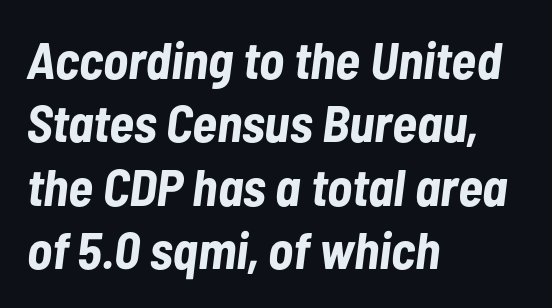
{"italic": "yes", "lean": "right", "slant_degrees": 7, "bold": "yes", "weight": "bold", "width": "condensed", "stroke_contrast": "low", "x_height": "medium", "monospaced": "no", "underline": "no", "align": "left", "line_spacing_ratio": 1.22, "letter_spacing": "normal", "letter_spacing_em": 0.0, "glyph_px": 52}
